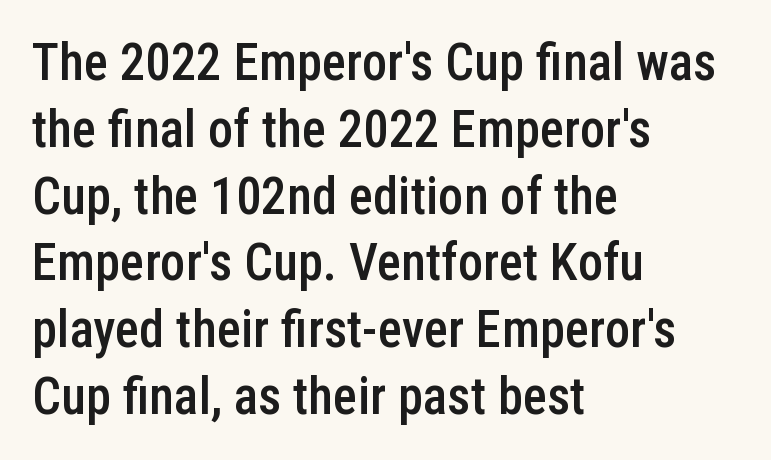
{"serif": "no", "italic": "no", "bold": "semi", "weight": "semibold", "width": "condensed", "stroke_contrast": "low", "x_height": "medium", "monospaced": "no", "underline": "no", "align": "left", "line_spacing": "normal", "line_spacing_ratio": 1.31, "letter_spacing": "normal", "letter_spacing_em": 0.0, "glyph_px": 51}
